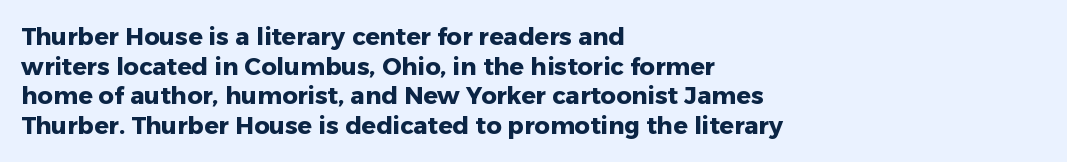
Q: Is the text bold? A: Yes.
Q: Is the text italic (slanted)? A: No, it is upright.
Q: Is the text underlined? A: No.
Q: How is the paragraph aligned? A: Left-aligned.
Q: Is the spacing between letters normal or unusually wide? A: Normal.
